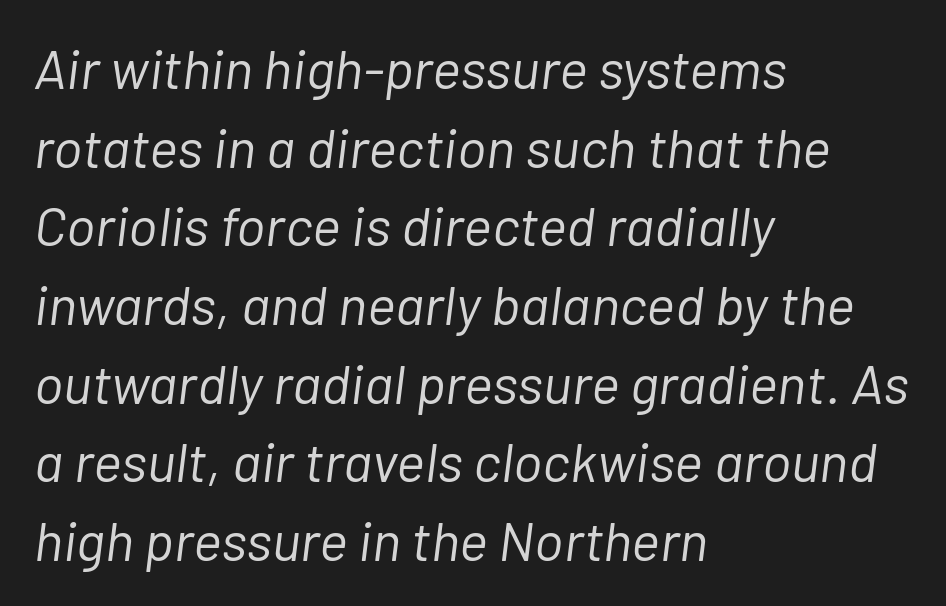
If you measured baseline to baseline, you'd find a middling distance. Italic? Definitely — the glyphs are oblique. The ragged edge is on the right, which tells us the setting is flush left. Unmarked baselines from the first word to the last. Caption: face not bold, strokes unweighted. The passage shown is typed in a proportional face where columns would drift.
